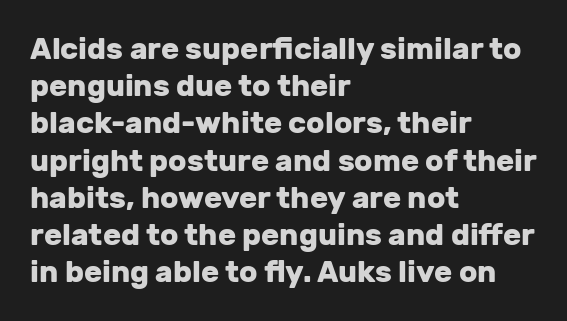
Q: Is the text bold? A: Yes.
Q: Is the text italic (slanted)? A: No, it is upright.
Q: Is the typeface a serif or a sans-serif typeface? A: Sans-serif.
Q: Is the text underlined? A: No.
Q: How is the paragraph aligned? A: Left-aligned.
Q: Is the spacing between letters normal or unusually wide? A: Normal.
Q: Width (condensed, normal, or wide)? A: Normal.
Q: Stroke contrast? A: Low.
Q: x-height? A: Medium.
Q: Monospaced? A: No.
